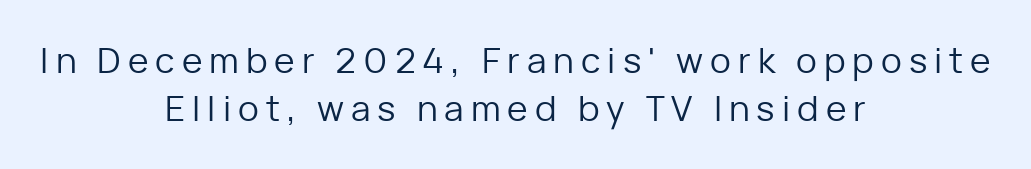
The image shows 35 px regular-weight sans-serif type, upright; set centered, normal line spacing (1.37x), unusually wide letter spacing (+0.2 em), not underlined; low stroke contrast and a medium x-height.
